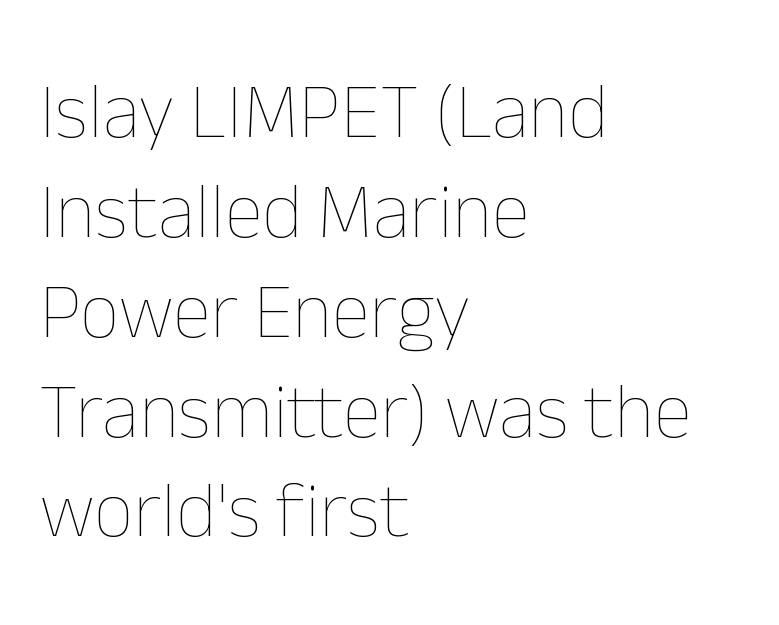
Q: Is the text bold? A: No.
Q: Is the text italic (slanted)? A: No, it is upright.
Q: Is the text underlined? A: No.
Q: How is the paragraph aligned? A: Left-aligned.
Q: Is the spacing between letters normal or unusually wide? A: Normal.
Q: Is the spacing between lines tight, normal or loose? A: Normal.
Q: Width (condensed, normal, or wide)? A: Normal.
Q: Stroke contrast? A: Low.
Q: x-height? A: Medium.
Q: Monospaced? A: No.
